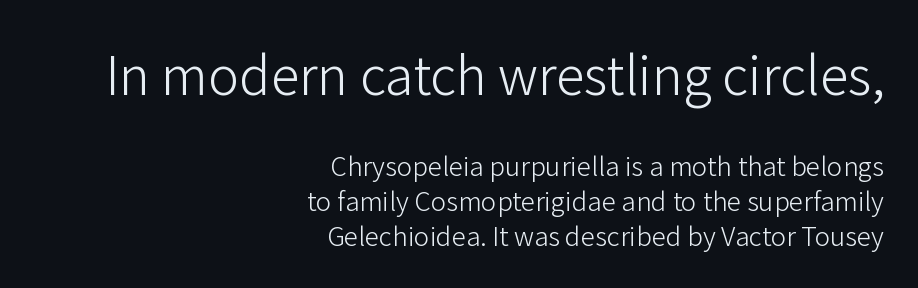
Caption: upper text group enlarged, lower text group reduced. Typographically, this falls in the sans-serif category. Glyph-to-glyph distance matches everyday printed text. The vertical gap from one line to the next is medium. You can tell it's not italic because the verticals are truly vertical. The typesetter chose a ragged-left arrangement here.
